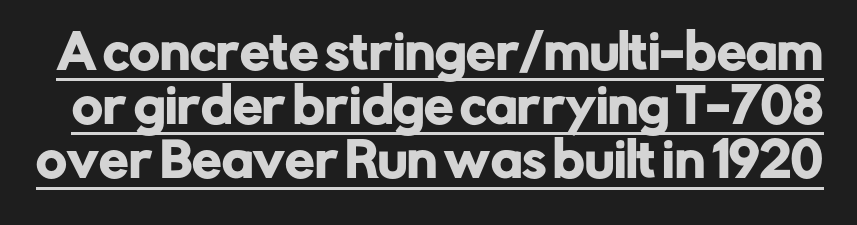
The face used here is rendered with its standard letterfit. Proportional: the letters do not fall into vertical columns. Caption: lettering with a line underneath. Letterform terminals end flat and unadorned throughout the passage. This sample trades vertical openness for compactness between lines.
